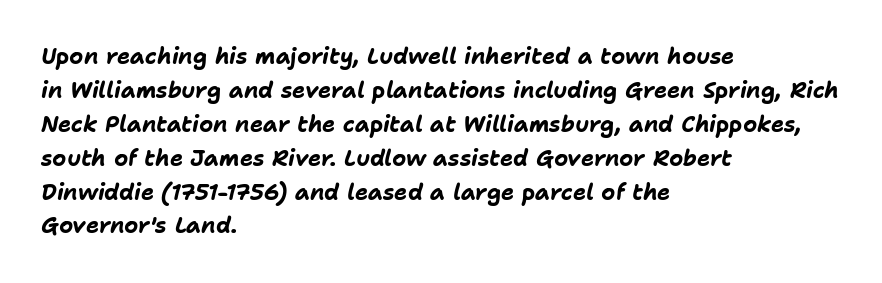
{"italic": "yes", "lean": "right", "slant_degrees": 11, "bold": "yes", "underline": "no", "align": "left", "line_spacing": "normal", "line_spacing_ratio": 1.54, "letter_spacing": "normal", "letter_spacing_em": 0.0, "glyph_px": 22}
